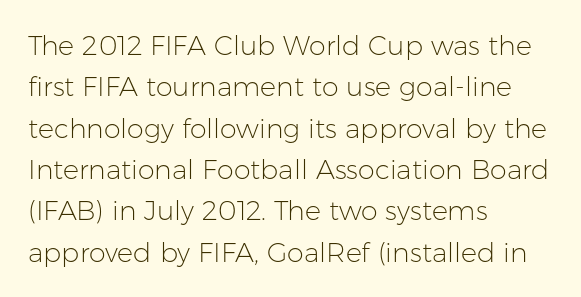
{"italic": "no", "bold": "no", "underline": "no", "align": "left", "line_spacing": "normal", "line_spacing_ratio": 1.53, "letter_spacing": "normal", "letter_spacing_em": 0.0, "glyph_px": 27}
